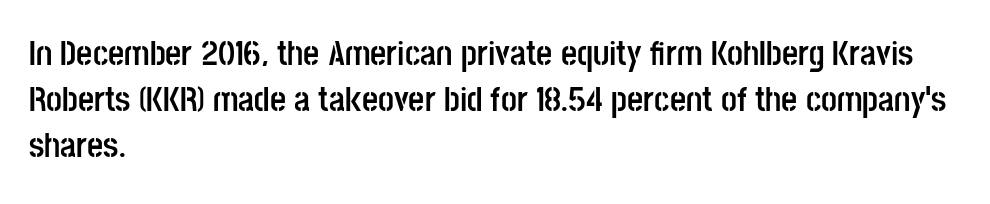
The image shows 35 px semibold, condensed sans-serif type, upright; set left-aligned, normal line spacing (1.32x), normal letter spacing, not underlined; low stroke contrast and a large x-height.
